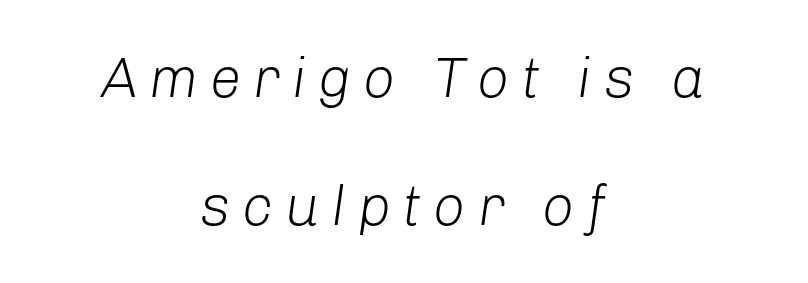
Q: Is the text bold? A: No.
Q: Is the text italic (slanted)? A: Yes, it leans right by about 8 degrees.
Q: Is the text underlined? A: No.
Q: How is the paragraph aligned? A: Centered.
Q: Is the spacing between letters normal or unusually wide? A: Unusually wide.
Q: Is the spacing between lines tight, normal or loose? A: Loose.
Q: Width (condensed, normal, or wide)? A: Normal.
Q: Stroke contrast? A: Low.
Q: x-height? A: Medium.
Q: Monospaced? A: No.
